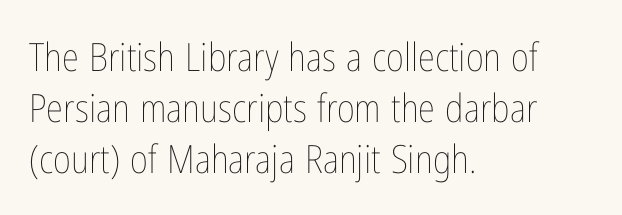
The image shows 39 px thin, condensed type, upright; set left-aligned, normal line spacing (1.31x), normal letter spacing, not underlined; low stroke contrast and a medium x-height.
